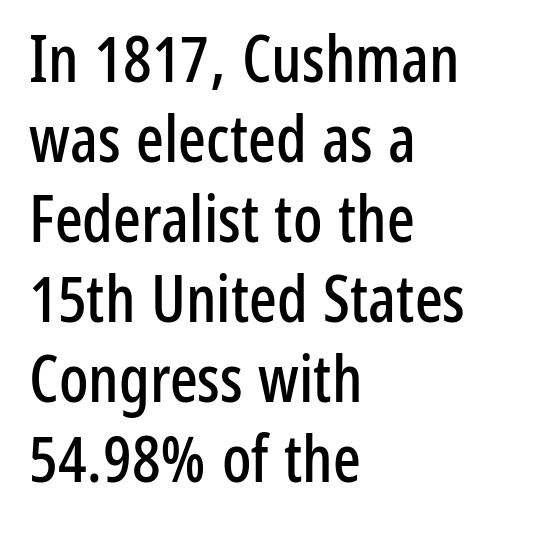
{"serif": "no", "italic": "no", "width": "condensed", "stroke_contrast": "low", "x_height": "medium", "monospaced": "no", "underline": "no", "align": "left", "line_spacing_ratio": 1.23, "letter_spacing": "normal", "letter_spacing_em": 0.0, "glyph_px": 65}
